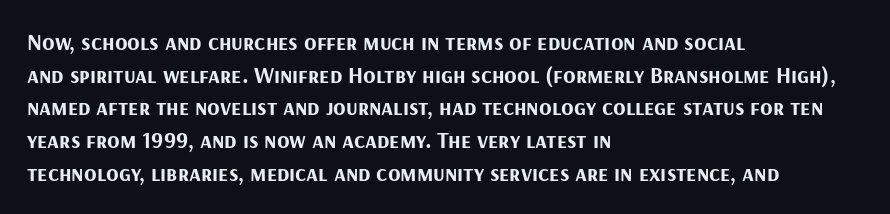
The image shows 23 px bold type, upright; set left-aligned, normal line spacing (1.42x), normal letter spacing, not underlined.
